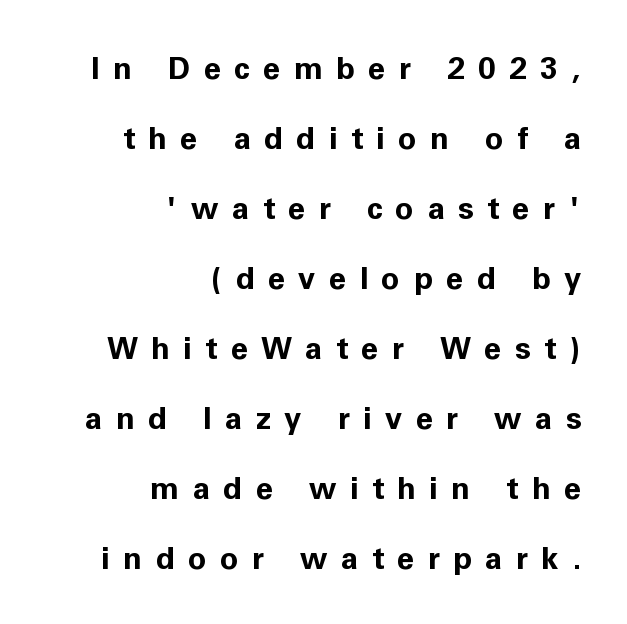
The image shows 31 px bold sans-serif type, upright; set right-aligned, loose line spacing (2.26x), unusually wide letter spacing (+0.43 em), not underlined; low stroke contrast and a medium x-height.
